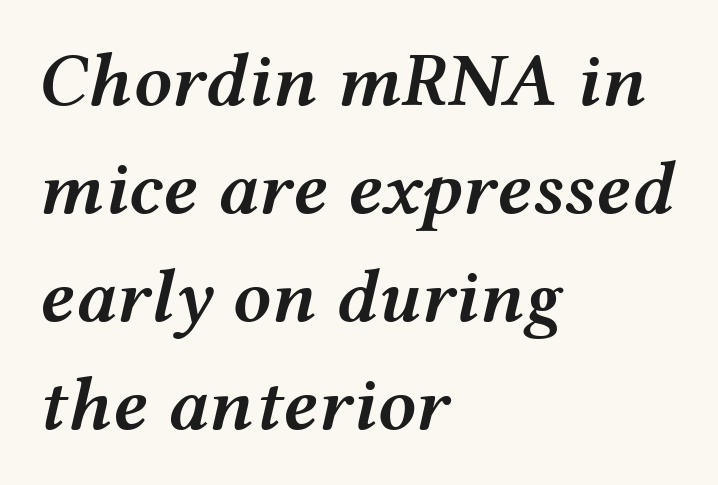
This is the in-between weight designers call semibold or demi. This sample has the flowing, uneven cadence of proportional lettering. Reading down the column, the eye jumps a familiar distance to each next line. Words float on clear page, feet unadorned.
